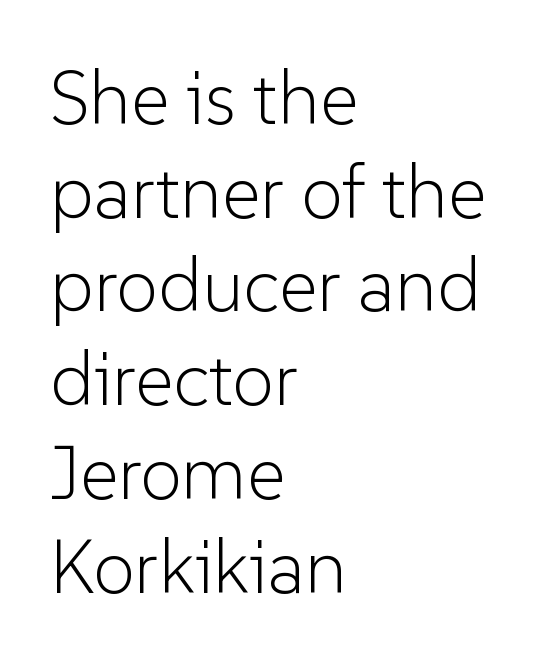
Q: Is the text bold? A: No.
Q: Is the text italic (slanted)? A: No, it is upright.
Q: Is the typeface a serif or a sans-serif typeface? A: Sans-serif.
Q: Is the text underlined? A: No.
Q: How is the paragraph aligned? A: Left-aligned.
Q: Is the spacing between letters normal or unusually wide? A: Normal.
Q: Is the spacing between lines tight, normal or loose? A: Normal.
Q: Width (condensed, normal, or wide)? A: Normal.
Q: Stroke contrast? A: Low.
Q: x-height? A: Medium.
Q: Monospaced? A: No.
